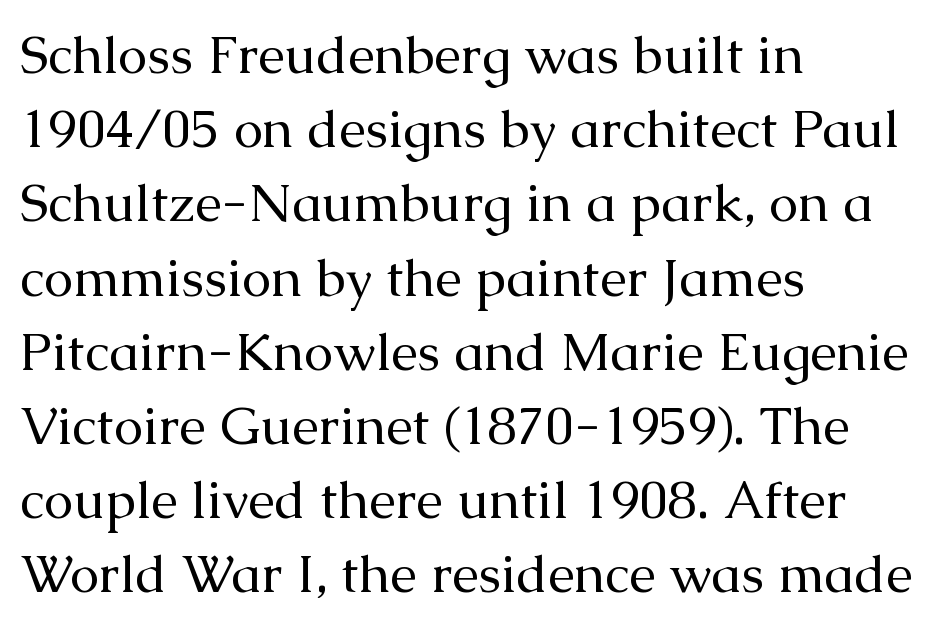
{"serif": "yes", "italic": "no", "bold": "no", "weight": "regular", "width": "normal", "stroke_contrast": "medium", "x_height": "medium", "monospaced": "no", "underline": "no", "align": "left", "line_spacing": "normal", "line_spacing_ratio": 1.4, "letter_spacing": "normal", "letter_spacing_em": 0.0, "glyph_px": 53}
